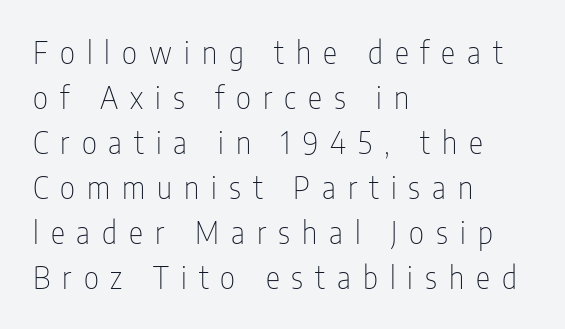
Q: Is the text bold? A: No.
Q: Is the text italic (slanted)? A: No, it is upright.
Q: Is the typeface a serif or a sans-serif typeface? A: Sans-serif.
Q: Is the text underlined? A: No.
Q: How is the paragraph aligned? A: Left-aligned.
Q: Is the spacing between letters normal or unusually wide? A: Unusually wide.
Q: Is the spacing between lines tight, normal or loose? A: Normal.
Q: Width (condensed, normal, or wide)? A: Condensed.
Q: Stroke contrast? A: Low.
Q: x-height? A: Medium.
Q: Monospaced? A: No.
